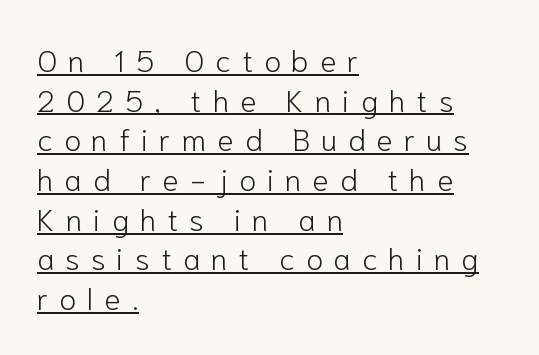
The letters stand upright; this is a roman face. The typesetter chose a ragged-right arrangement here. Note the varied advance widths — an 'i' is clearly narrower than an 'm'. Someone cranked the tracking dial way up on this one.
